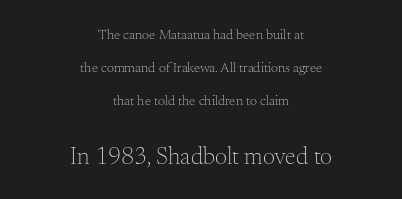
These lines stack symmetrically, like a column narrowing and widening about its center. Descender tails drop into unmarked territory. A typesetter would call this leading open, well beyond the default. Style check: upright.
